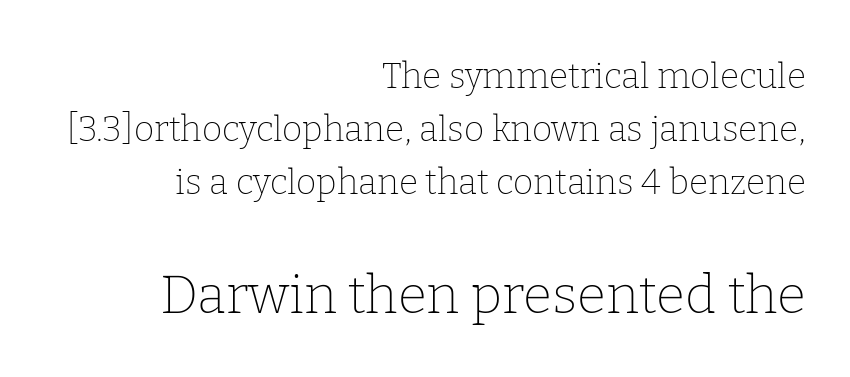
Q: Is the text bold? A: No.
Q: Is the text italic (slanted)? A: No, it is upright.
Q: Is the typeface a serif or a sans-serif typeface? A: Serif.
Q: Is the text underlined? A: No.
Q: How is the paragraph aligned? A: Right-aligned.
Q: Is the spacing between letters normal or unusually wide? A: Normal.
Q: Is the spacing between lines tight, normal or loose? A: Normal.
Q: Which block of text is set in a larger size, the first (top) or the second (bottom)? A: The second (bottom) one.
Q: Width (condensed, normal, or wide)? A: Normal.
Q: Stroke contrast? A: Low.
Q: x-height? A: Medium.
Q: Monospaced? A: No.
